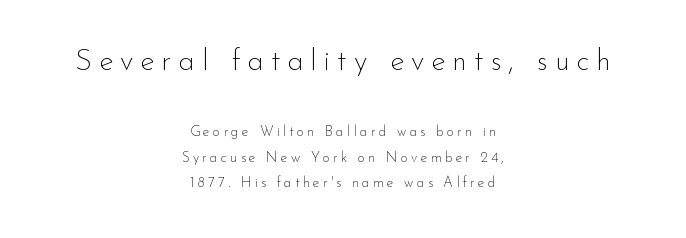
{"serif": "no", "italic": "no", "bold": "no", "weight": "thin", "width": "normal", "stroke_contrast": "low", "x_height": "small", "monospaced": "no", "underline": "no", "align": "center", "line_spacing_ratio": 1.81, "letter_spacing": "wide", "letter_spacing_em": 0.23, "larger_block": "first", "size_ratio": 2.14, "glyph_px": 30}
